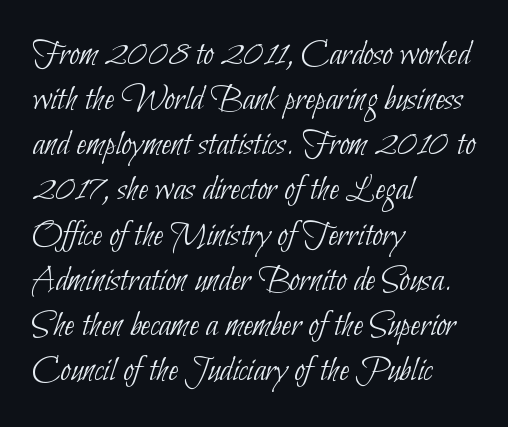
The image shows 37 px thin, condensed sans-serif type; set left-aligned, line spacing 1.22x, normal letter spacing, not underlined; low stroke contrast and a small x-height.
